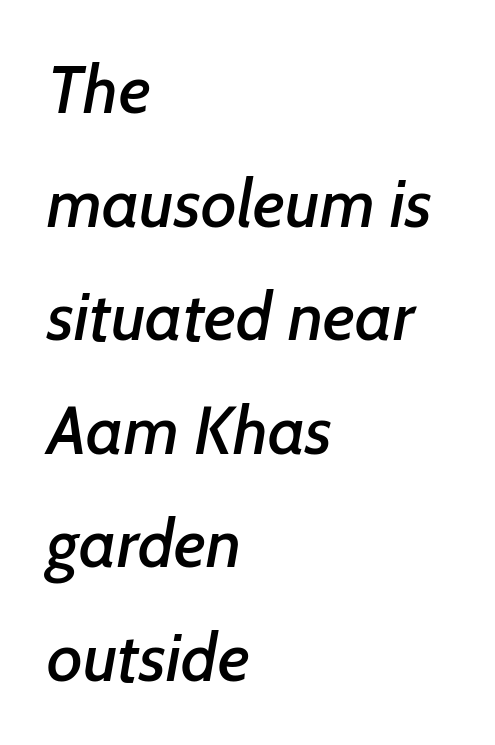
The image shows 68 px sans-serif type; set left-aligned, normal line spacing (1.67x), normal letter spacing, not underlined; low stroke contrast and a medium x-height.
